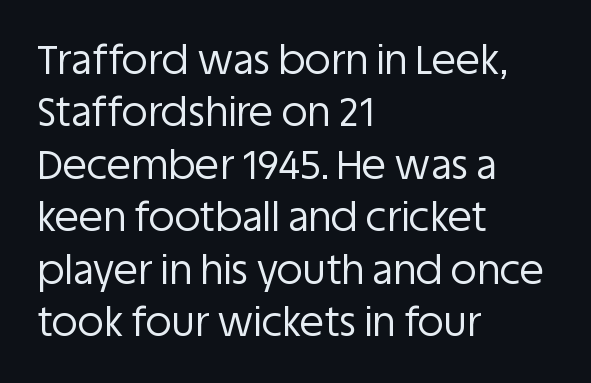
The image shows 40 px regular-weight sans-serif type, upright; set left-aligned, normal line spacing (1.31x), normal letter spacing, not underlined; low stroke contrast and a large x-height.
